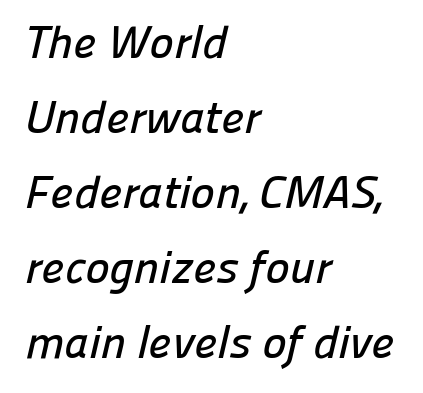
Q: Is the typeface a serif or a sans-serif typeface? A: Sans-serif.
Q: Is the text underlined? A: No.
Q: How is the paragraph aligned? A: Left-aligned.
Q: Is the spacing between letters normal or unusually wide? A: Normal.
Q: Is the spacing between lines tight, normal or loose? A: Normal.
Q: Width (condensed, normal, or wide)? A: Normal.
Q: Stroke contrast? A: Low.
Q: x-height? A: Medium.
Q: Monospaced? A: No.
